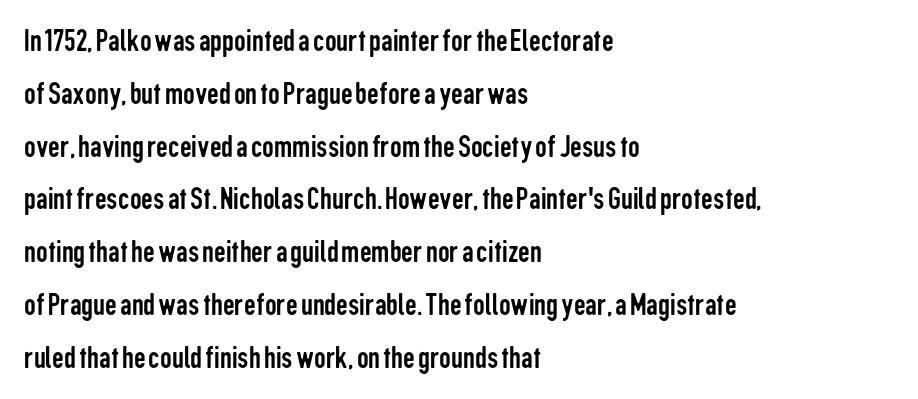
{"serif": "no", "italic": "no", "bold": "no", "weight": "regular", "width": "condensed", "stroke_contrast": "low", "x_height": "medium", "monospaced": "no", "underline": "no", "align": "left", "line_spacing": "normal", "line_spacing_ratio": 1.6, "letter_spacing": "normal", "letter_spacing_em": 0.0, "glyph_px": 33}
